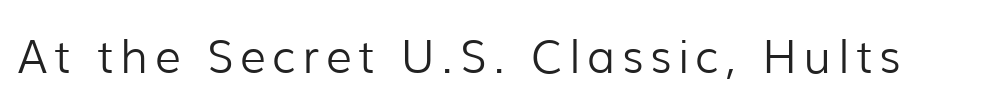
{"serif": "no", "italic": "no", "bold": "no", "weight": "light", "width": "normal", "stroke_contrast": "low", "x_height": "medium", "monospaced": "no", "underline": "no", "glyph_px": 46}
